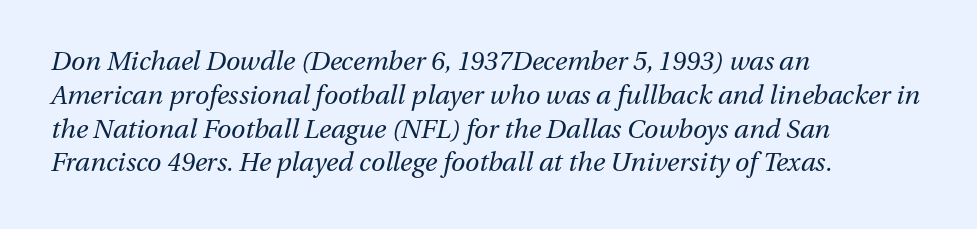
The image shows 26 px text type, italic (leaning right); set left-aligned, normal line spacing (1.3x), normal letter spacing, not underlined.
